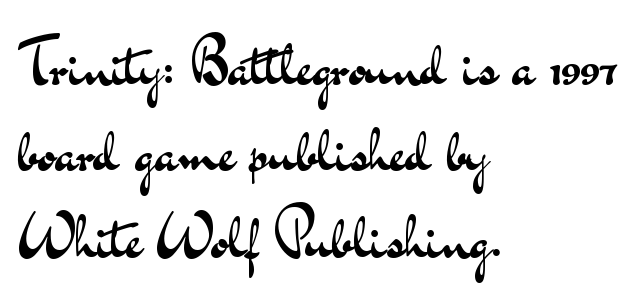
The image shows 63 px regular-weight, wide sans-serif type; set left-aligned, normal line spacing (1.37x), normal letter spacing, not underlined; medium stroke contrast and a small x-height.
